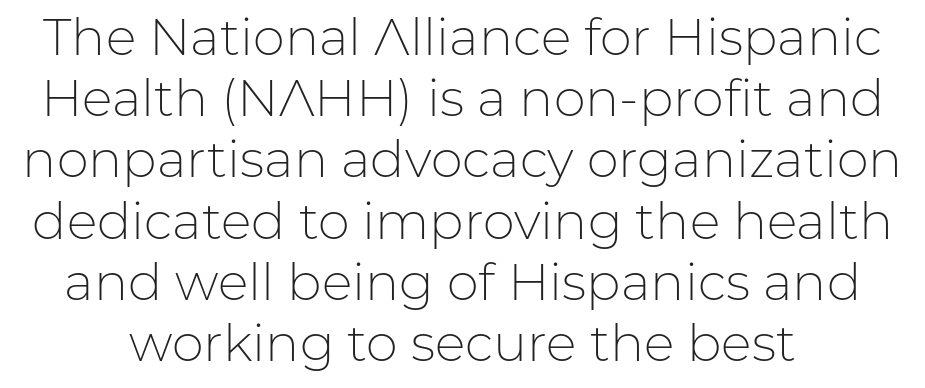
{"serif": "no", "italic": "no", "bold": "no", "weight": "light", "width": "normal", "stroke_contrast": "low", "x_height": "medium", "monospaced": "no", "underline": "no", "line_spacing_ratio": 1.2, "letter_spacing": "normal", "letter_spacing_em": 0.0, "glyph_px": 51}
